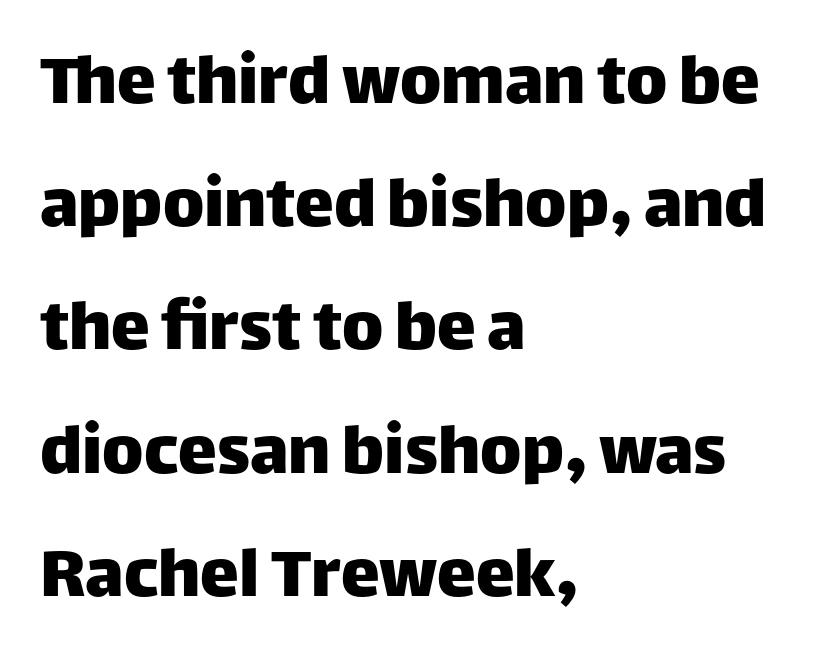
{"serif": "no", "italic": "no", "width": "normal", "stroke_contrast": "low", "x_height": "large", "monospaced": "no", "underline": "no", "align": "left", "line_spacing": "normal", "line_spacing_ratio": 1.58, "letter_spacing": "normal", "letter_spacing_em": 0.0, "glyph_px": 78}
